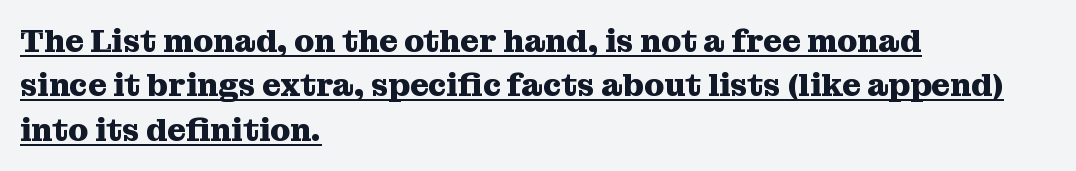
If you measured baseline to baseline, you'd find a middling distance. The specimen includes a rule beneath the text block's lines. Does the lettering tilt? It doesn't — this is upright. Spacing verdict: proportional, widths tailored to each character. The designer went with a serif here, giving each stem small feet.
